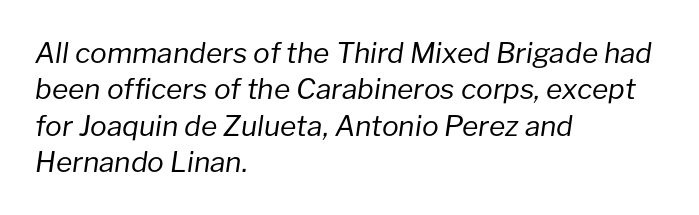
{"italic": "yes", "lean": "right", "slant_degrees": 8, "bold": "no", "weight": "regular", "width": "normal", "stroke_contrast": "low", "x_height": "medium", "monospaced": "no", "underline": "no", "align": "left", "line_spacing": "normal", "line_spacing_ratio": 1.3, "letter_spacing": "normal", "letter_spacing_em": 0.0, "glyph_px": 28}
